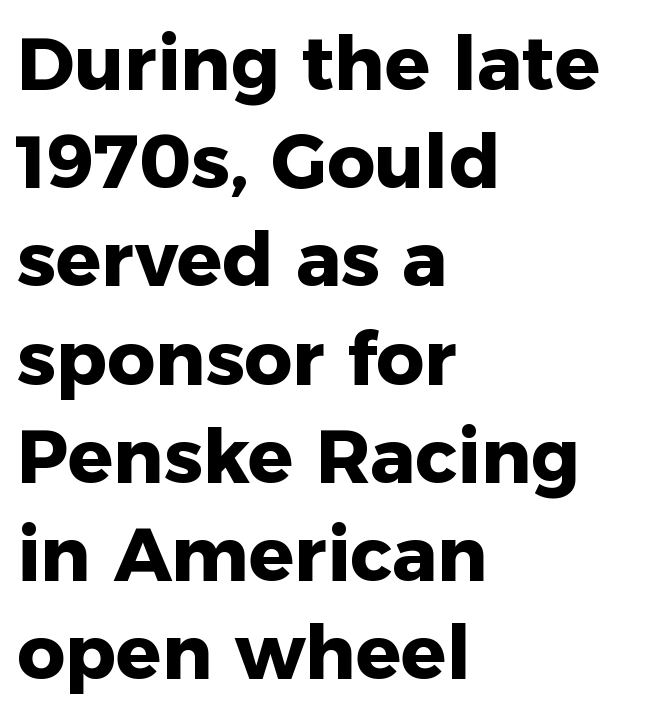
{"serif": "no", "italic": "no", "bold": "yes", "weight": "heavy", "width": "normal", "stroke_contrast": "low", "x_height": "medium", "monospaced": "no", "underline": "no", "align": "left", "line_spacing": "normal", "line_spacing_ratio": 1.31, "letter_spacing": "normal", "letter_spacing_em": 0.0, "glyph_px": 75}
